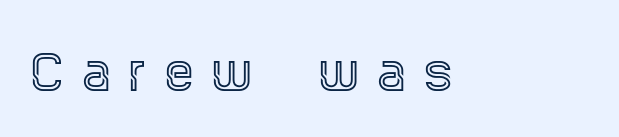
The axis of the letterforms is exactly vertical. Has an underline been added? It has not. The letters carry serifs — small finishing strokes at the ends of their stems. This sample uses expanded letter spacing, leaving extra air between glyphs. Is this a fixed-width face? No — the glyphs have proportional, varying widths.
